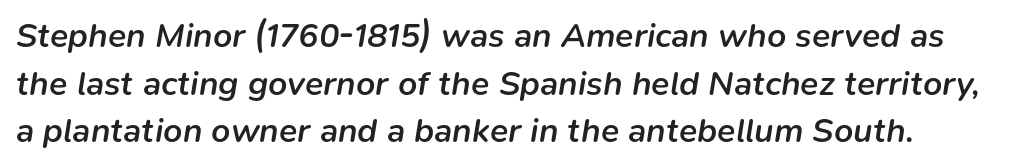
The rendering applies a slant to the glyphs. Think of a printed novel: that variable character pitch is what you see here. Students, note that the glyphs here touch the page at normal intervals. A normal amount of white space separates one row of letters from the next. Any mark beneath the type? The region is blank. On the weight axis this lands at semibold, roughly 600.
